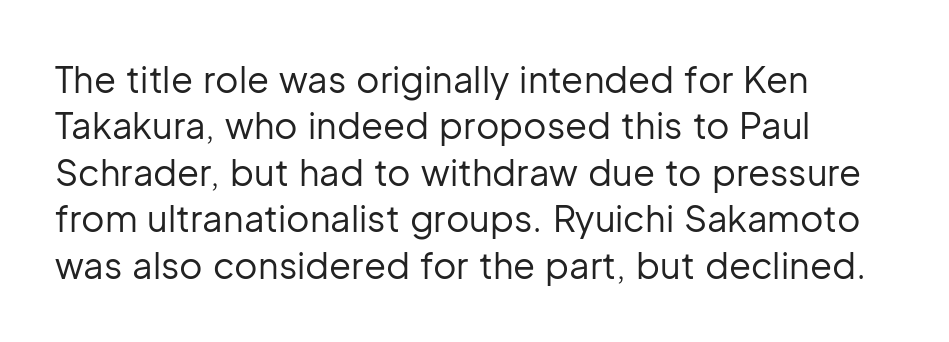
The letters advance in unequal steps, a hallmark of proportional type. A roman cut, with each character standing at attention. Nope, no serifs anywhere on these letters. Tracking here is standard; glyphs follow each other at the usual distance. The rendering uses a moderate line-height, typical for paragraphs. Stroke thickness stays within the range of a standard reading face or lighter.
